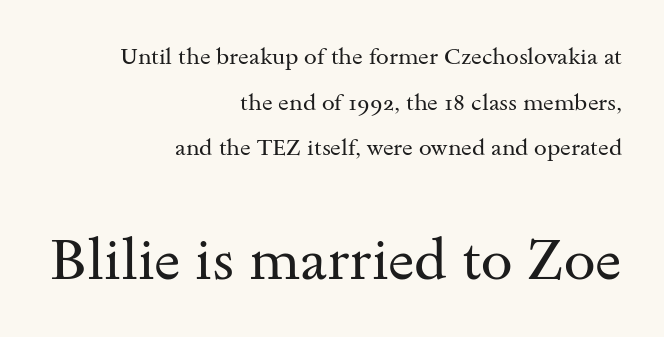
Q: Is the text bold? A: No.
Q: Is the text italic (slanted)? A: No, it is upright.
Q: Is the typeface a serif or a sans-serif typeface? A: Serif.
Q: Is the text underlined? A: No.
Q: How is the paragraph aligned? A: Right-aligned.
Q: Is the spacing between letters normal or unusually wide? A: Normal.
Q: Is the spacing between lines tight, normal or loose? A: Loose.
Q: Which block of text is set in a larger size, the first (top) or the second (bottom)? A: The second (bottom) one.
Q: Width (condensed, normal, or wide)? A: Wide.
Q: Stroke contrast? A: Medium.
Q: x-height? A: Small.
Q: Monospaced? A: No.
